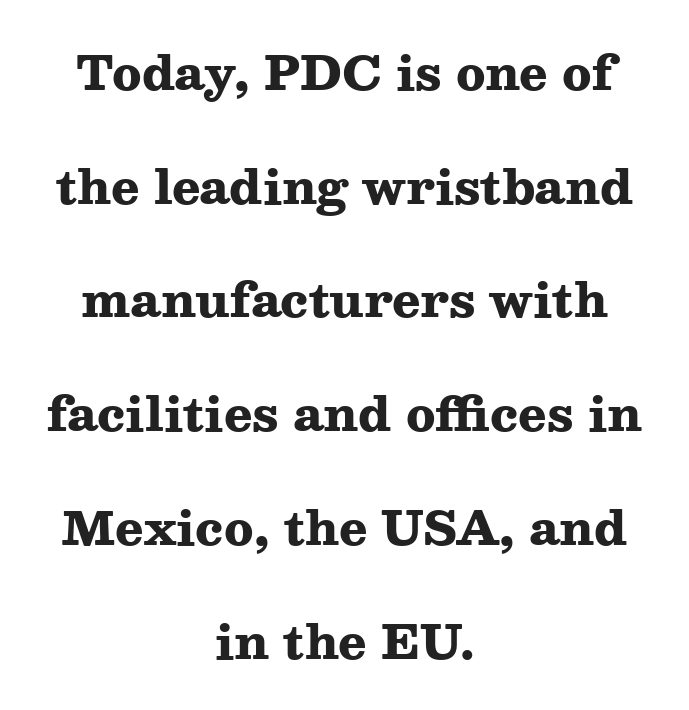
This sample is center-justified, so both line endings float freely. The letters sit at their default tracking, neither squeezed nor spread. Is this a fixed-width face? No — the glyphs have proportional, varying widths. The line-height multiplier appears high, well above default. A bare baseline throughout the passage.
